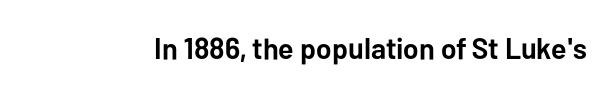
Q: Is the text bold? A: Yes.
Q: Is the text italic (slanted)? A: No, it is upright.
Q: Is the typeface a serif or a sans-serif typeface? A: Sans-serif.
Q: Is the text underlined? A: No.
Q: Is the spacing between letters normal or unusually wide? A: Normal.
Q: Width (condensed, normal, or wide)? A: Normal.
Q: Stroke contrast? A: Low.
Q: x-height? A: Medium.
Q: Monospaced? A: No.
